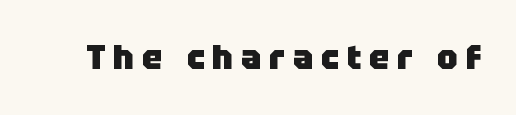
The image shows 34 px heavy sans-serif type, upright; set unusually wide letter spacing (+0.23 em), not underlined; low stroke contrast and a large x-height.
